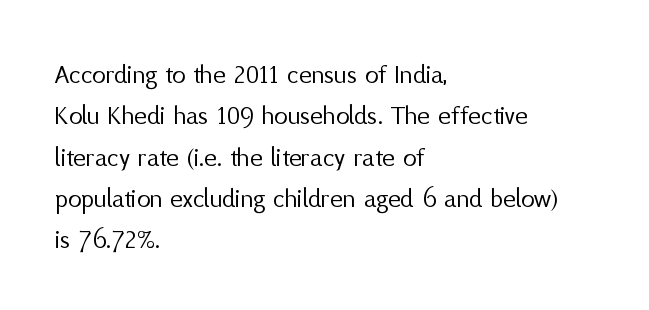
{"italic": "no", "bold": "no", "underline": "no", "align": "left", "line_spacing": "normal", "line_spacing_ratio": 1.53, "letter_spacing": "normal", "letter_spacing_em": 0.0, "glyph_px": 27}
